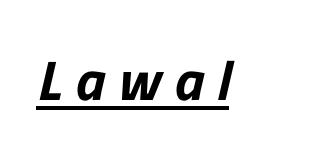
The image shows 56 px sans-serif type; set unusually wide letter spacing (+0.24 em), underlined; low stroke contrast and a medium x-height.
